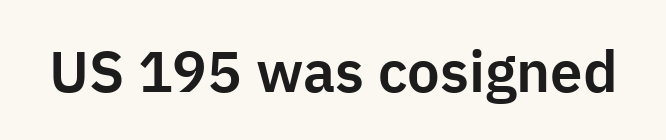
{"serif": "no", "italic": "no", "width": "normal", "stroke_contrast": "low", "x_height": "medium", "monospaced": "no", "underline": "no", "letter_spacing": "normal", "letter_spacing_em": 0.0, "glyph_px": 58}
